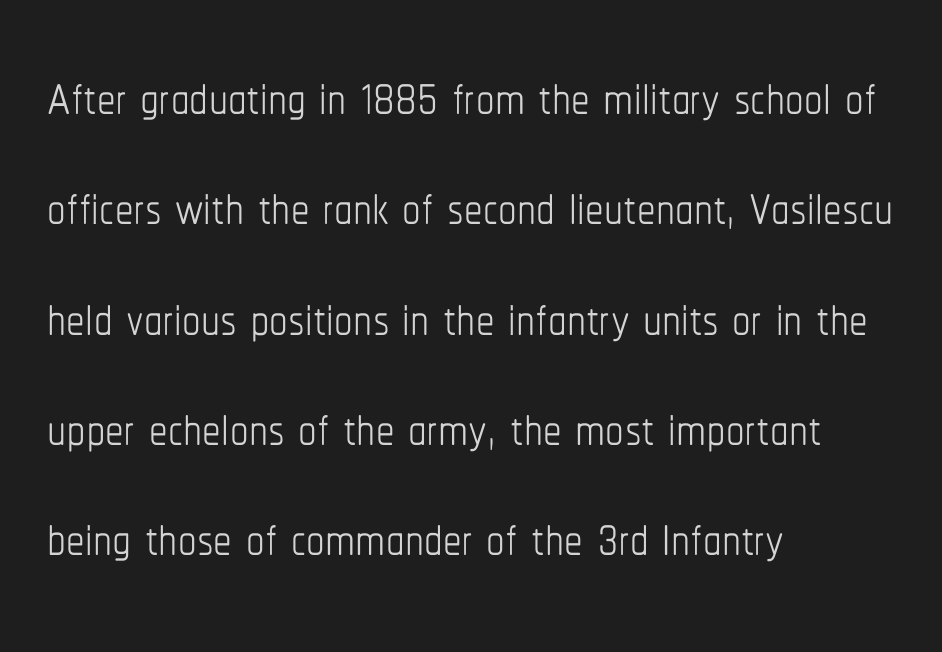
Posture: upright roman. Evenly set lines give the paragraph a standard silhouette. Caption: multi-line text, flush left, ragged right. Beneath every word, the page is bare.
